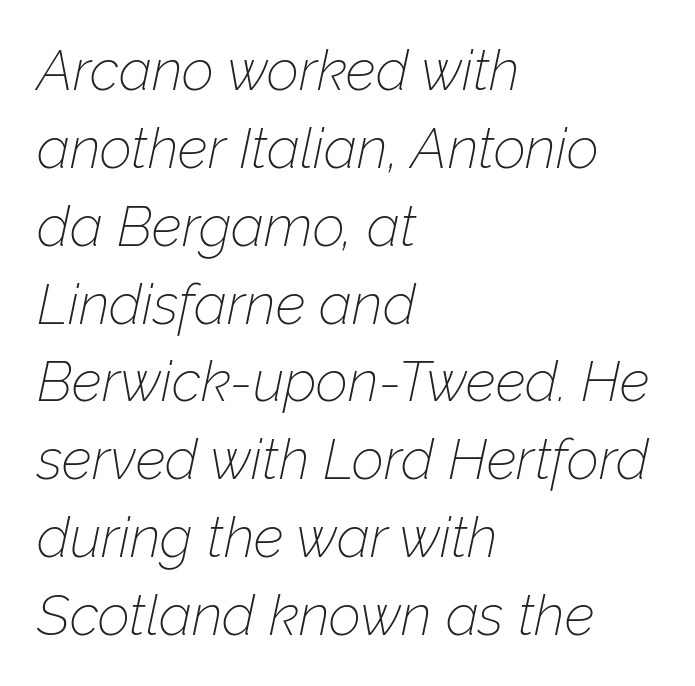
The face used here is proportionally spaced, like ordinary book or web type. No heavy texture on the line: the type isn't bold. If you drew a line through each stem, it would be angled. Glyph-to-glyph distance matches everyday printed text. Vertically, the passage feels balanced, rows spaced as you'd expect. The baseline area is clear.
